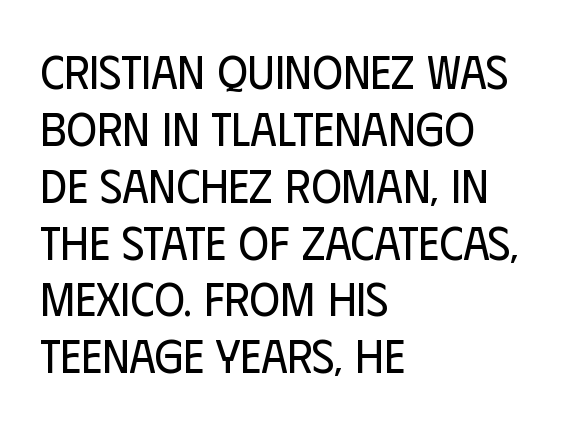
{"serif": "no", "italic": "no", "bold": "no", "weight": "regular", "width": "condensed", "stroke_contrast": "low", "x_height": "large", "monospaced": "no", "underline": "no", "align": "left", "line_spacing_ratio": 1.21, "letter_spacing": "normal", "letter_spacing_em": 0.0, "glyph_px": 47}
